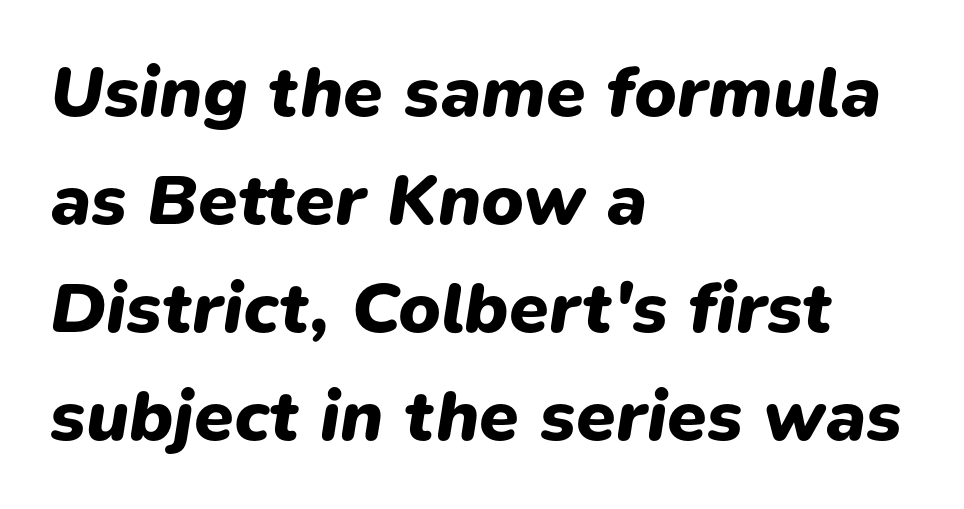
The image shows 72 px heavy type, italic (leaning right); set left-aligned, normal line spacing (1.5x), normal letter spacing, not underlined; low stroke contrast and a medium x-height.
